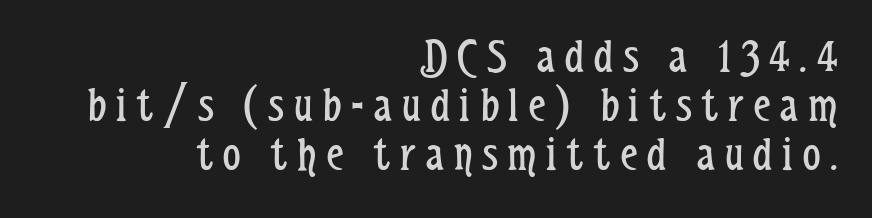
Grotesque or geometric, the face here clearly has no serifs. A clean baseline with only descenders dipping below it. Honestly, the letter spacing is so wide it's the main thing you notice. Note the varied advance widths — an 'i' is clearly narrower than an 'm'. Caption: face not bold, strokes unweighted.
